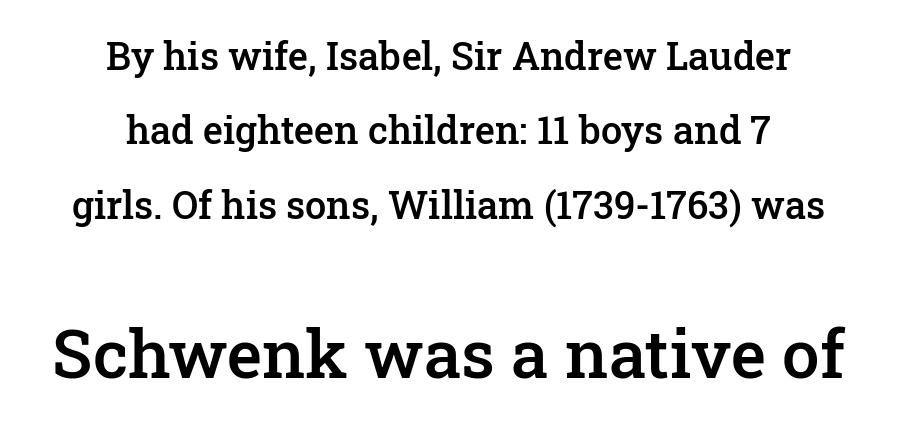
{"serif": "yes", "italic": "no", "bold": "semi", "weight": "semibold", "width": "normal", "stroke_contrast": "low", "x_height": "medium", "monospaced": "no", "underline": "no", "align": "center", "line_spacing": "loose", "line_spacing_ratio": 1.96, "letter_spacing": "normal", "letter_spacing_em": 0.0, "larger_block": "second", "size_ratio": 1.76, "glyph_px": 67}
